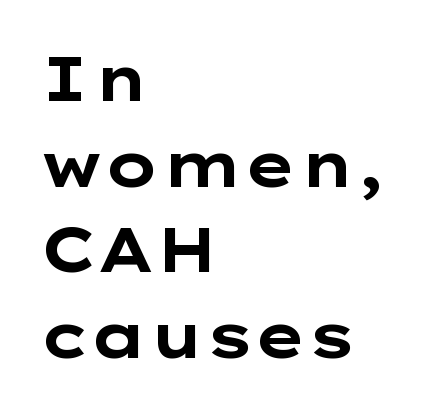
Posture: straight, roman, zero tilt. Glyph-to-glyph distance matches everyday printed text. Character widths vary here, with narrow letters taking less room than wide ones. One-word summary of the alignment: left. This rendering features lettering with no underline.
